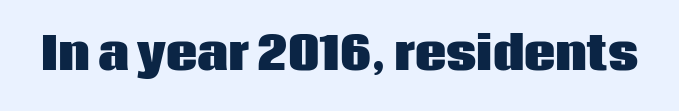
Q: Is the text bold? A: Yes.
Q: Is the text italic (slanted)? A: No, it is upright.
Q: Is the typeface a serif or a sans-serif typeface? A: Sans-serif.
Q: Is the text underlined? A: No.
Q: Is the spacing between letters normal or unusually wide? A: Normal.
Q: Width (condensed, normal, or wide)? A: Normal.
Q: Stroke contrast? A: Low.
Q: x-height? A: Large.
Q: Monospaced? A: No.
